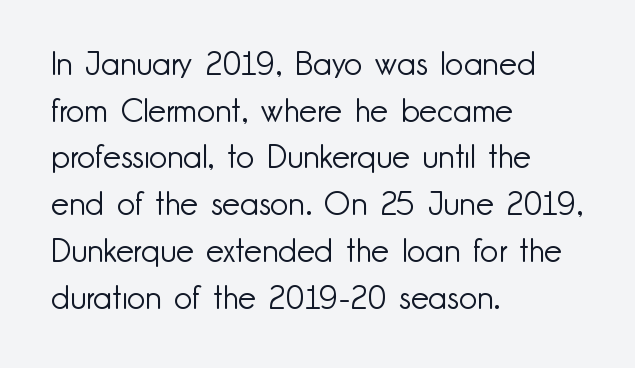
The letterforms sit shoulder to shoulder at normal distance. Stem width sits at or under what a default text font uses. You could not count columns in this text — the font is proportionally spaced. The glyphs are unaccompanied by any horizontal stroke below them.
